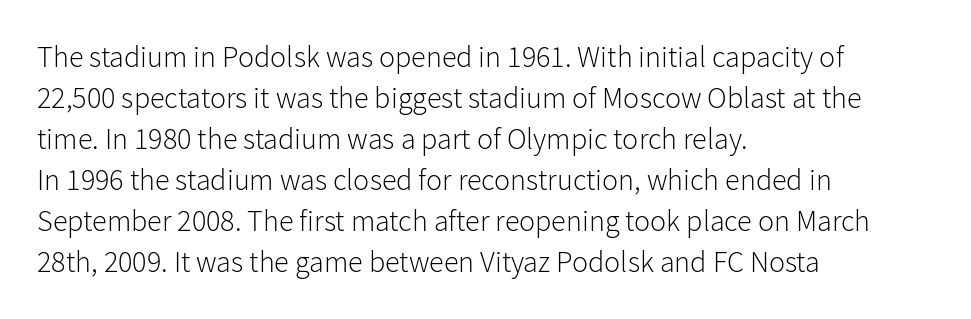
Q: Is the text bold? A: No.
Q: Is the text italic (slanted)? A: No, it is upright.
Q: Is the typeface a serif or a sans-serif typeface? A: Sans-serif.
Q: Is the text underlined? A: No.
Q: How is the paragraph aligned? A: Left-aligned.
Q: Is the spacing between letters normal or unusually wide? A: Normal.
Q: Is the spacing between lines tight, normal or loose? A: Normal.
Q: Width (condensed, normal, or wide)? A: Normal.
Q: Stroke contrast? A: Low.
Q: x-height? A: Medium.
Q: Monospaced? A: No.
